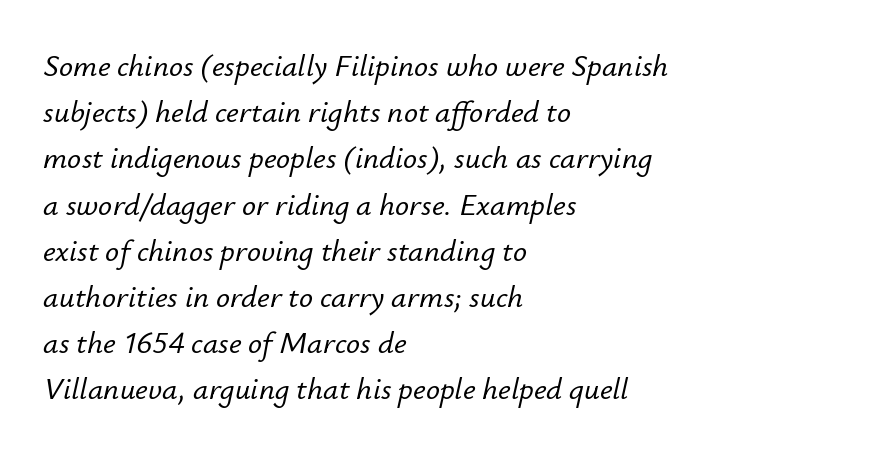
Q: Is the text italic (slanted)? A: Yes, it leans right by about 12 degrees.
Q: Is the text underlined? A: No.
Q: How is the paragraph aligned? A: Left-aligned.
Q: Is the spacing between letters normal or unusually wide? A: Normal.
Q: Is the spacing between lines tight, normal or loose? A: Normal.
Q: Width (condensed, normal, or wide)? A: Normal.
Q: Stroke contrast? A: Low.
Q: x-height? A: Small.
Q: Monospaced? A: No.
